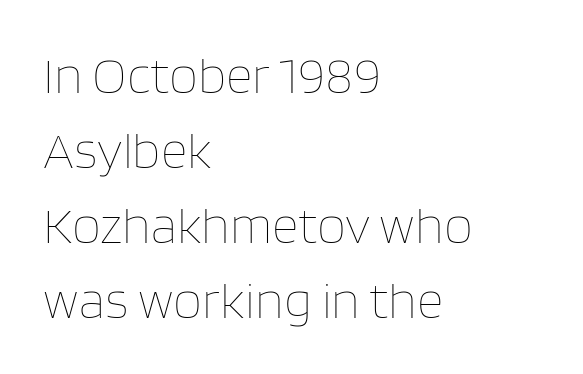
Q: Is the text bold? A: No.
Q: Is the text italic (slanted)? A: No, it is upright.
Q: Is the text underlined? A: No.
Q: How is the paragraph aligned? A: Left-aligned.
Q: Is the spacing between letters normal or unusually wide? A: Normal.
Q: Is the spacing between lines tight, normal or loose? A: Normal.
Q: Width (condensed, normal, or wide)? A: Normal.
Q: Stroke contrast? A: Low.
Q: x-height? A: Large.
Q: Monospaced? A: No.
